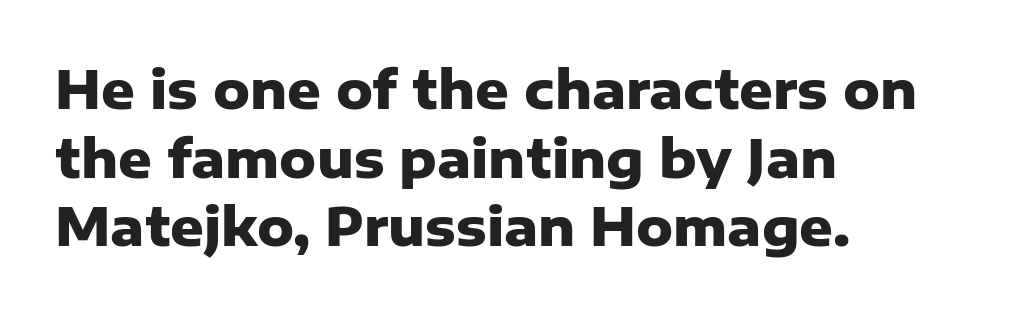
Q: Is the text bold? A: Yes.
Q: Is the text italic (slanted)? A: No, it is upright.
Q: Is the typeface a serif or a sans-serif typeface? A: Sans-serif.
Q: Is the text underlined? A: No.
Q: How is the paragraph aligned? A: Left-aligned.
Q: Is the spacing between letters normal or unusually wide? A: Normal.
Q: Is the spacing between lines tight, normal or loose? A: Normal.
Q: Width (condensed, normal, or wide)? A: Normal.
Q: Stroke contrast? A: Low.
Q: x-height? A: Medium.
Q: Monospaced? A: No.
